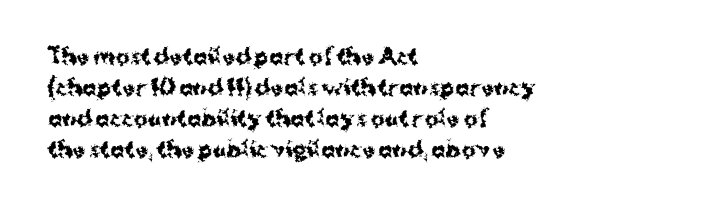
Q: Is the text bold? A: Yes.
Q: Is the text italic (slanted)? A: No, it is upright.
Q: Is the text underlined? A: No.
Q: How is the paragraph aligned? A: Left-aligned.
Q: Is the spacing between letters normal or unusually wide? A: Normal.
Q: Is the spacing between lines tight, normal or loose? A: Normal.
